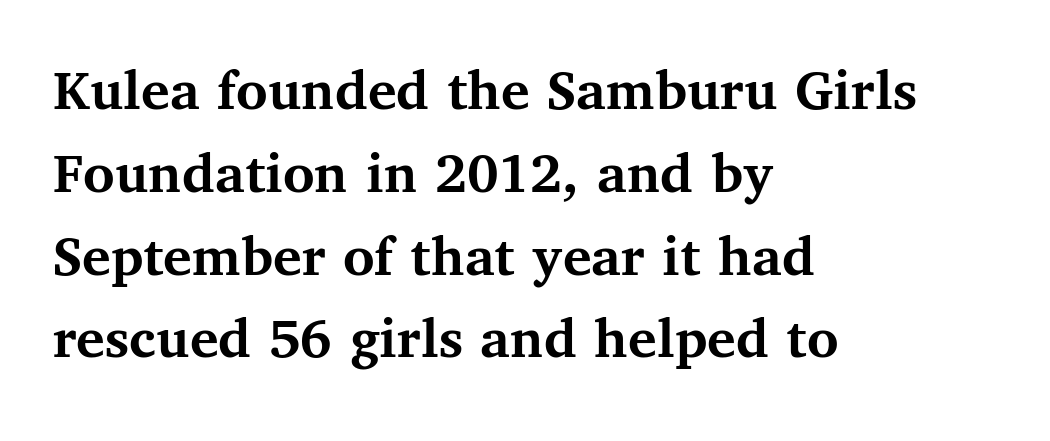
{"serif": "yes", "italic": "no", "bold": "yes", "weight": "semibold", "width": "normal", "stroke_contrast": "medium", "x_height": "medium", "monospaced": "no", "underline": "no", "align": "left", "line_spacing": "normal", "line_spacing_ratio": 1.38, "letter_spacing": "normal", "letter_spacing_em": 0.0, "glyph_px": 60}
